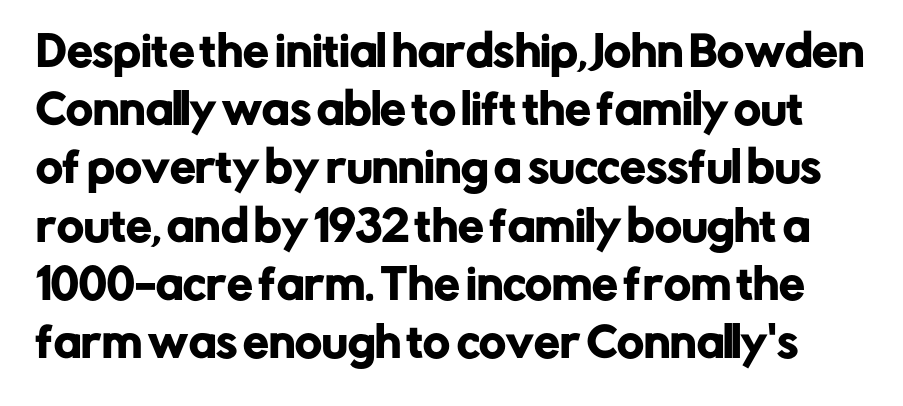
This rendering employs a face without finishing strokes, i.e., a sans-serif. Honestly, there is no underline to notice here at all. Do the characters align in a grid? No, the font is proportional. The letterforms sit shoulder to shoulder at normal distance. In terms of leading, this rendering sits right in the middle. The letters stand straight up with perfectly vertical stems.
